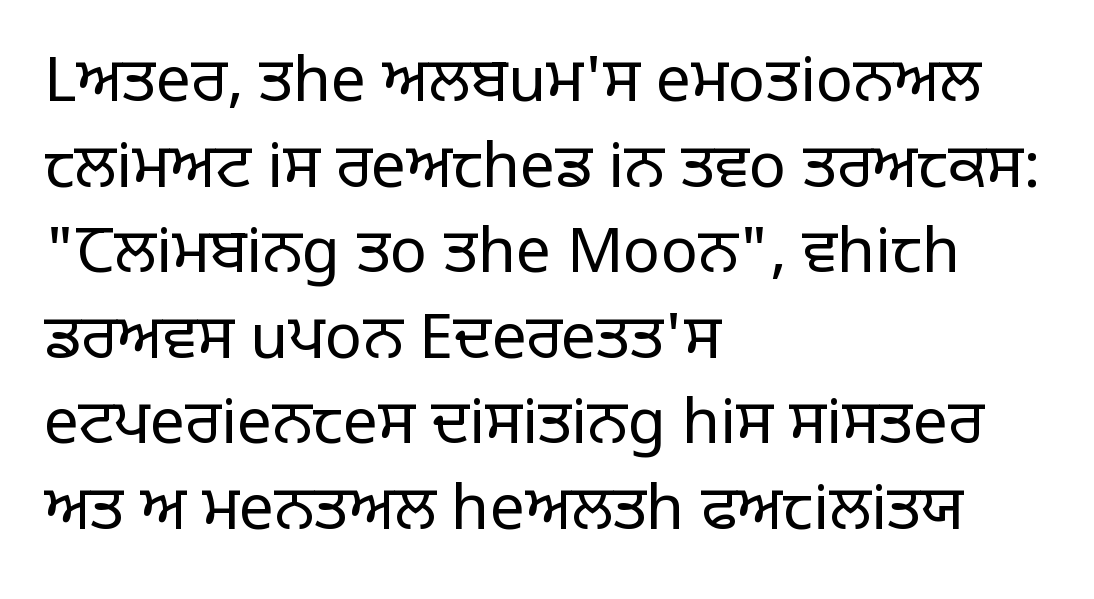
Q: Is the text bold? A: No.
Q: Is the text italic (slanted)? A: No, it is upright.
Q: Is the typeface a serif or a sans-serif typeface? A: Sans-serif.
Q: Is the text underlined? A: No.
Q: How is the paragraph aligned? A: Left-aligned.
Q: Is the spacing between letters normal or unusually wide? A: Normal.
Q: Is the spacing between lines tight, normal or loose? A: Normal.
Q: Width (condensed, normal, or wide)? A: Normal.
Q: Stroke contrast? A: Low.
Q: x-height? A: Large.
Q: Monospaced? A: No.
